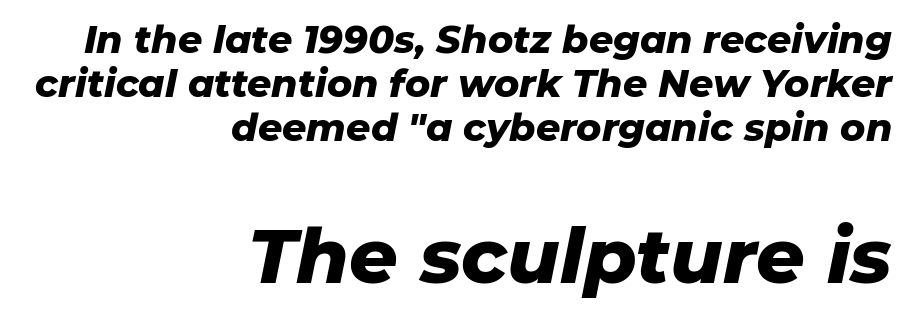
The paragraph has a hard right edge and a soft left edge. Is this a fixed-width face? No — the glyphs have proportional, varying widths. Clear beneath every line of the passage. Students, note that the glyphs here touch the page at normal intervals. Plenty of ink on the page — the face is bold. The lower block of text is set noticeably larger than the block above it.
